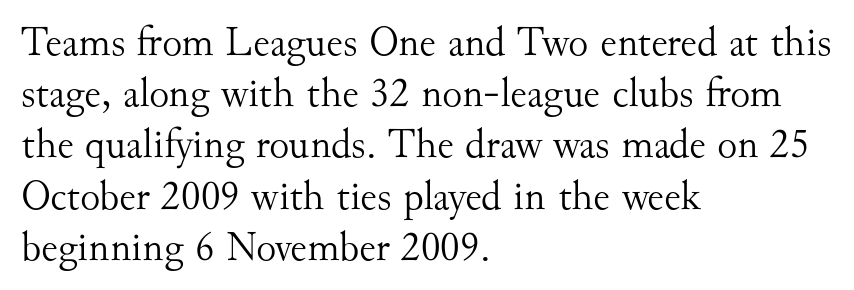
Q: Is the text bold? A: No.
Q: Is the text italic (slanted)? A: No, it is upright.
Q: Is the typeface a serif or a sans-serif typeface? A: Serif.
Q: Is the text underlined? A: No.
Q: How is the paragraph aligned? A: Left-aligned.
Q: Is the spacing between letters normal or unusually wide? A: Normal.
Q: Width (condensed, normal, or wide)? A: Normal.
Q: Stroke contrast? A: Medium.
Q: x-height? A: Small.
Q: Monospaced? A: No.
